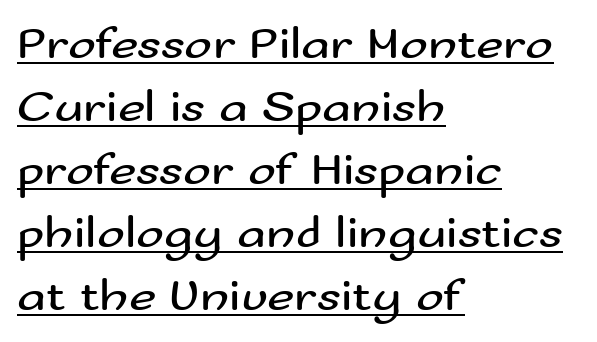
The image shows 47 px regular-weight, wide sans-serif type, upright; set left-aligned, normal line spacing (1.34x), normal letter spacing, underlined; medium stroke contrast and a small x-height.
